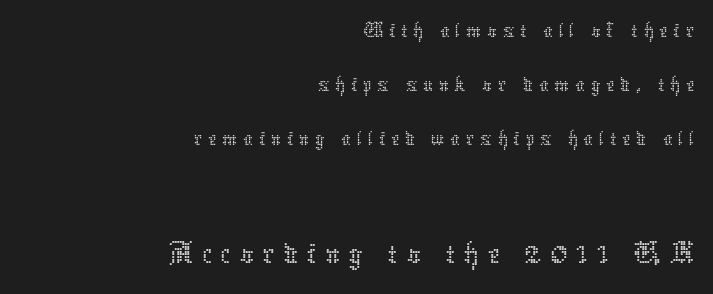
The image shows 70 px thin type, upright; set right-aligned, tight line spacing (1.15x), not underlined; the second (bottom) block is 1.49x larger; low stroke contrast and a medium x-height.
